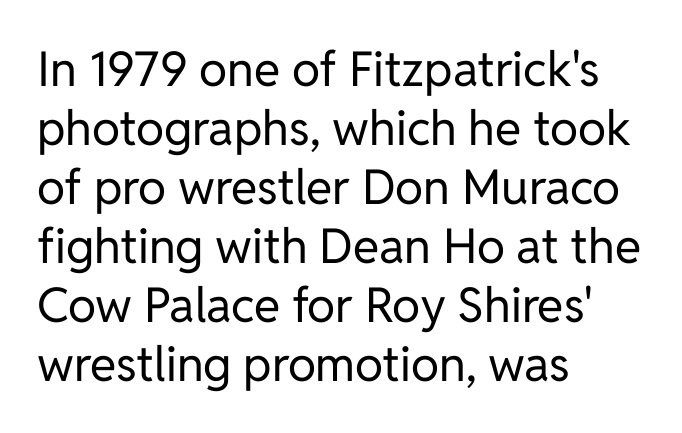
{"serif": "no", "italic": "no", "bold": "no", "weight": "regular", "width": "normal", "stroke_contrast": "low", "x_height": "medium", "monospaced": "no", "underline": "no", "align": "left", "line_spacing_ratio": 1.23, "letter_spacing": "normal", "letter_spacing_em": 0.0, "glyph_px": 48}
